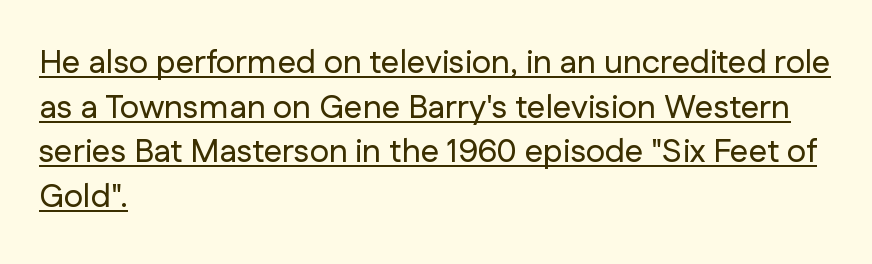
Q: Is the text italic (slanted)? A: No, it is upright.
Q: Is the typeface a serif or a sans-serif typeface? A: Sans-serif.
Q: Is the text underlined? A: Yes.
Q: How is the paragraph aligned? A: Left-aligned.
Q: Is the spacing between letters normal or unusually wide? A: Normal.
Q: Is the spacing between lines tight, normal or loose? A: Normal.
Q: Width (condensed, normal, or wide)? A: Normal.
Q: Stroke contrast? A: Low.
Q: x-height? A: Medium.
Q: Monospaced? A: No.
